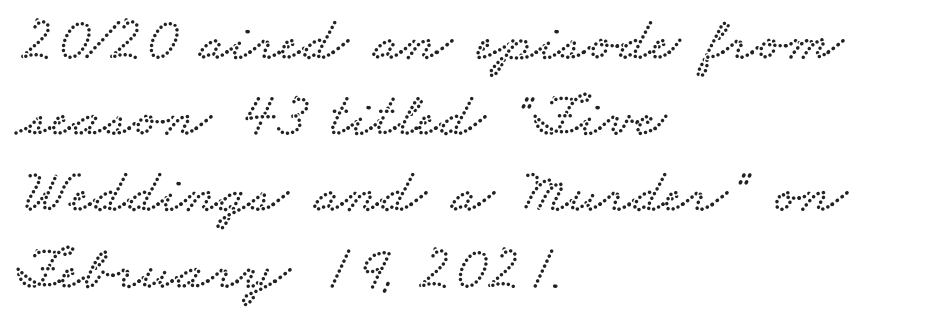
Q: Is the typeface a serif or a sans-serif typeface? A: Serif.
Q: Is the text underlined? A: No.
Q: How is the paragraph aligned? A: Left-aligned.
Q: Is the spacing between letters normal or unusually wide? A: Normal.
Q: Width (condensed, normal, or wide)? A: Wide.
Q: Stroke contrast? A: Low.
Q: x-height? A: Small.
Q: Monospaced? A: No.
